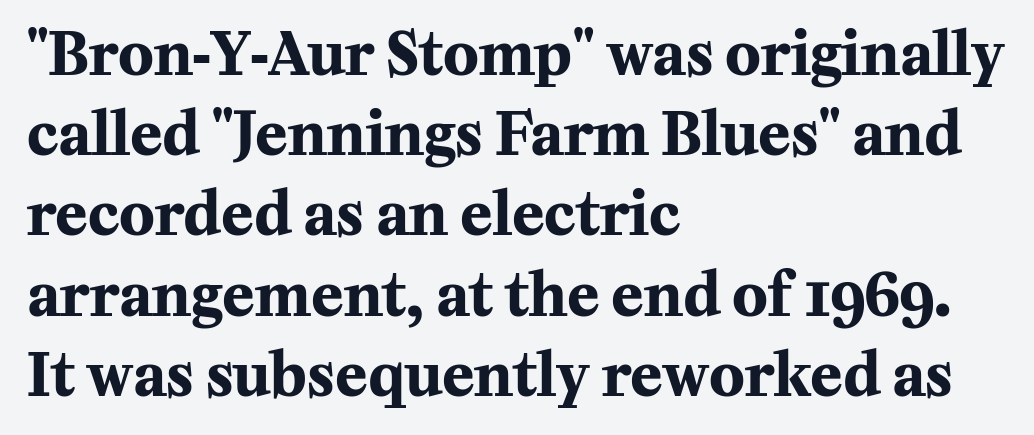
The font's upright variant was chosen for this text. The letters advance in unequal steps, a hallmark of proportional type. The rendering anchors every line to the left-hand side. These lines sit exactly where default settings would place them.
